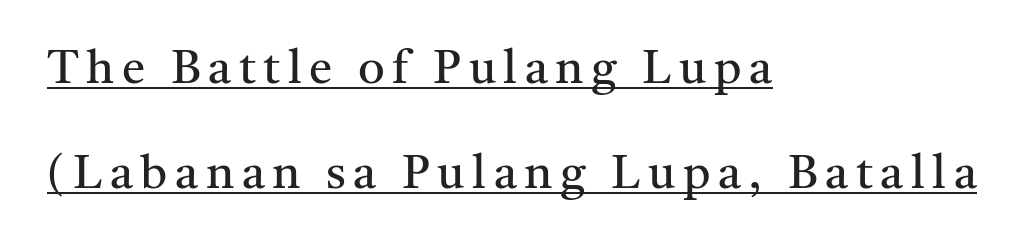
The lettering stays uniformly vertical, giving the passage a roman look. Unbolded letterforms with no extra heft. The rendering shows small feet on the letterforms — a serif design. Each letter keeps its own natural width here, so spacing adapts to shape.
